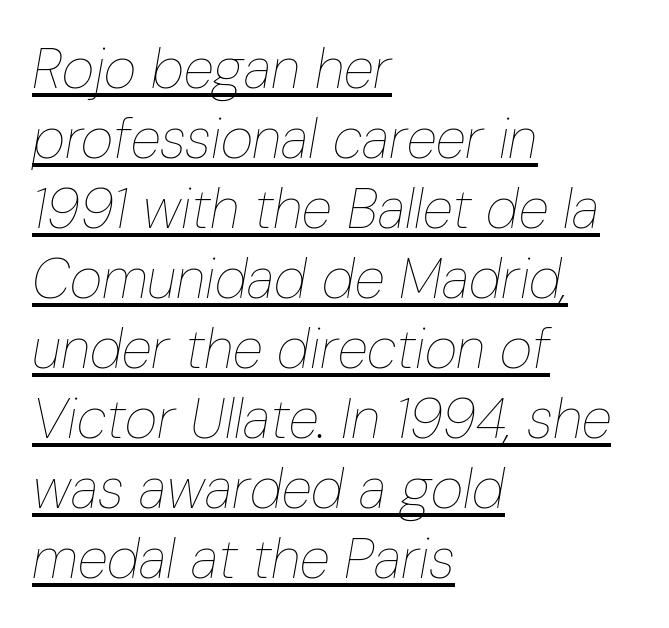
{"italic": "yes", "lean": "right", "slant_degrees": 10, "bold": "no", "weight": "thin", "width": "condensed", "stroke_contrast": "low", "x_height": "medium", "monospaced": "no", "underline": "yes", "align": "left", "line_spacing": "normal", "line_spacing_ratio": 1.25, "letter_spacing": "normal", "letter_spacing_em": 0.0, "glyph_px": 56}
